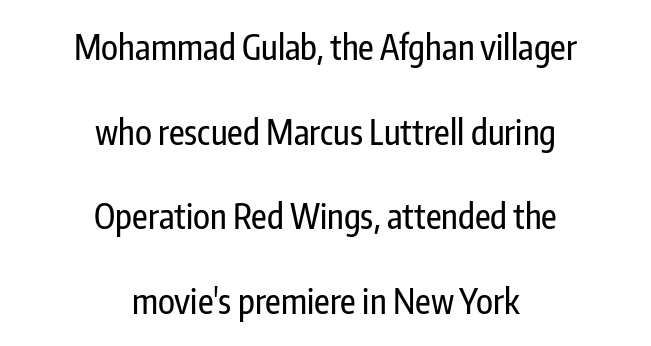
These lines keep a tight, regular rhythm from letter to letter. A typesetter would mark this as roman, not italic. Think of a printed novel: that variable character pitch is what you see here. This sample uses a sans-serif face. The text block is weighted toward neither margin, spreading evenly from the middle. Honestly, the rows look like they've been pulled way apart.
